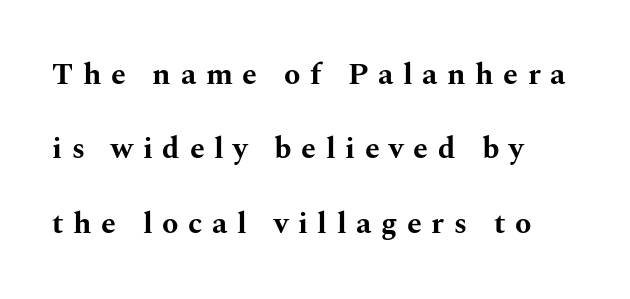
Q: Is the text bold? A: Yes.
Q: Is the text italic (slanted)? A: No, it is upright.
Q: Is the typeface a serif or a sans-serif typeface? A: Serif.
Q: Is the text underlined? A: No.
Q: How is the paragraph aligned? A: Left-aligned.
Q: Is the spacing between letters normal or unusually wide? A: Unusually wide.
Q: Is the spacing between lines tight, normal or loose? A: Loose.
Q: Width (condensed, normal, or wide)? A: Wide.
Q: Stroke contrast? A: Medium.
Q: x-height? A: Medium.
Q: Monospaced? A: No.
